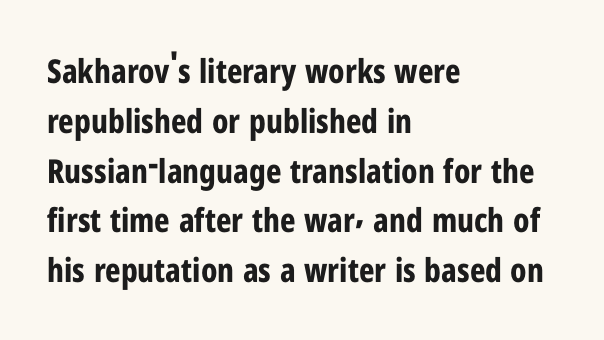
The image shows 33 px bold, condensed sans-serif type, upright; set left-aligned, normal line spacing (1.51x), normal letter spacing, not underlined; low stroke contrast and a medium x-height.
